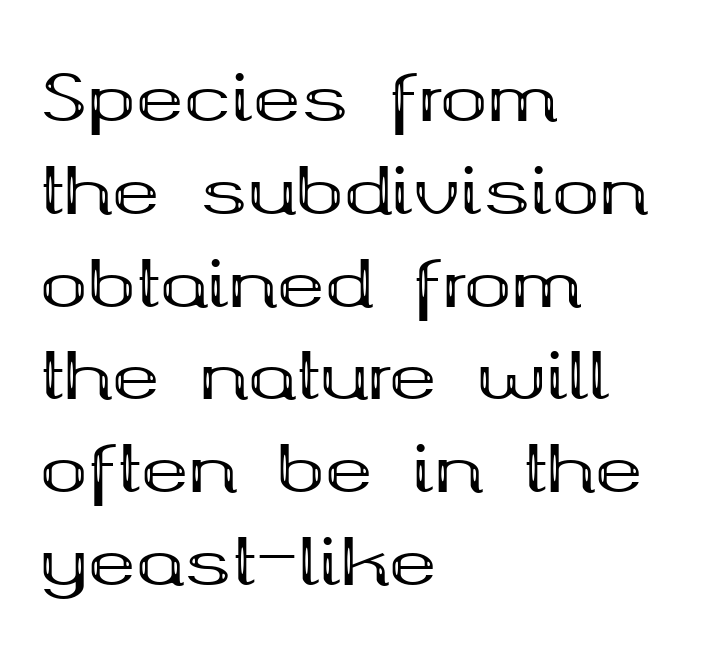
The image shows 64 px bold, wide serif type, upright; set left-aligned, normal line spacing (1.45x), normal letter spacing, not underlined; medium stroke contrast and a medium x-height.
